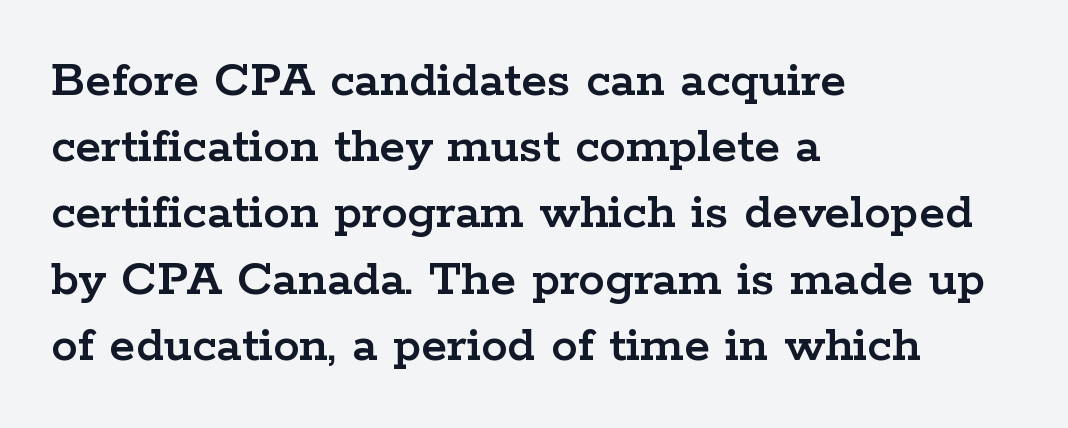
{"serif": "yes", "italic": "no", "width": "wide", "stroke_contrast": "low", "x_height": "medium", "monospaced": "no", "underline": "no", "align": "left", "line_spacing": "normal", "line_spacing_ratio": 1.25, "letter_spacing": "normal", "letter_spacing_em": 0.0, "glyph_px": 53}
